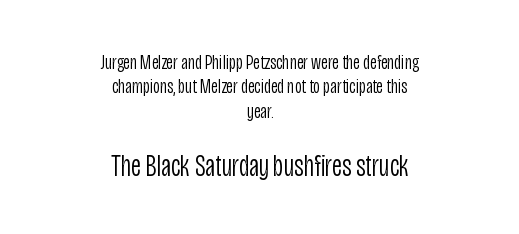
Q: Is the text bold? A: No.
Q: Is the text italic (slanted)? A: No, it is upright.
Q: Is the typeface a serif or a sans-serif typeface? A: Sans-serif.
Q: Is the text underlined? A: No.
Q: How is the paragraph aligned? A: Centered.
Q: Is the spacing between letters normal or unusually wide? A: Normal.
Q: Which block of text is set in a larger size, the first (top) or the second (bottom)? A: The second (bottom) one.
Q: Width (condensed, normal, or wide)? A: Condensed.
Q: Stroke contrast? A: Low.
Q: x-height? A: Large.
Q: Monospaced? A: No.
